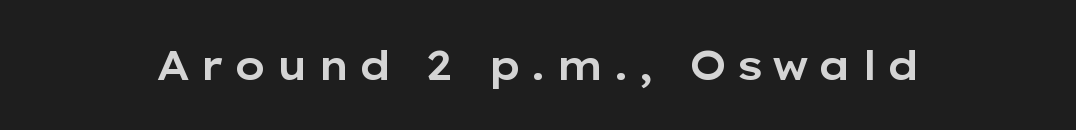
{"serif": "no", "italic": "no", "width": "wide", "stroke_contrast": "low", "x_height": "medium", "monospaced": "no", "underline": "no", "letter_spacing": "wide", "letter_spacing_em": 0.21, "glyph_px": 40}
